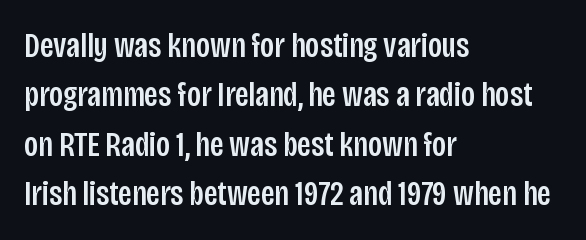
The image shows 35 px condensed sans-serif type, upright; set left-aligned, normal line spacing (1.41x), normal letter spacing, not underlined; low stroke contrast and a large x-height.
